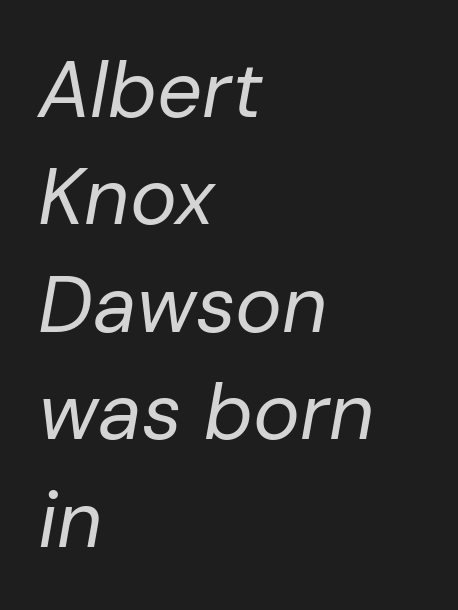
The glyphs are unaccompanied by any horizontal stroke below them. Line starts are locked; line ends wander. This sample has the flowing, uneven cadence of proportional lettering. The text carries the slant typical of an italic or oblique font. The rendering keeps characters at their native spacing. Counters stay open thanks to moderate or lighter strokes.
